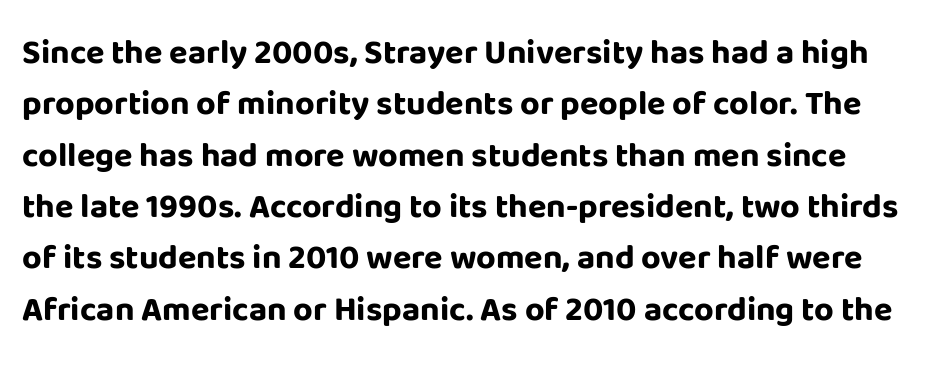
The image shows 34 px bold sans-serif type, upright; set normal line spacing (1.51x), normal letter spacing, not underlined; low stroke contrast and a large x-height.
